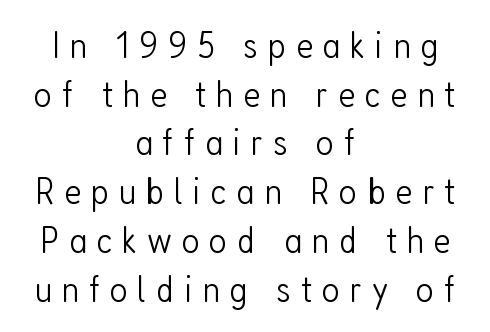
Q: Is the text bold? A: No.
Q: Is the text italic (slanted)? A: No, it is upright.
Q: Is the typeface a serif or a sans-serif typeface? A: Sans-serif.
Q: Is the text underlined? A: No.
Q: How is the paragraph aligned? A: Centered.
Q: Is the spacing between letters normal or unusually wide? A: Unusually wide.
Q: Is the spacing between lines tight, normal or loose? A: Normal.
Q: Width (condensed, normal, or wide)? A: Condensed.
Q: Stroke contrast? A: Low.
Q: x-height? A: Medium.
Q: Monospaced? A: No.
